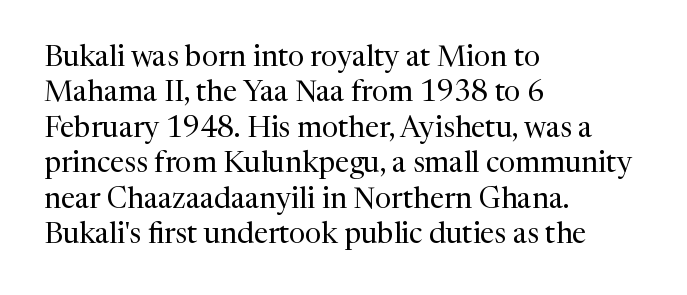
The image shows 29 px regular-weight serif type, upright; set left-aligned, line spacing 1.22x, normal letter spacing, not underlined; medium stroke contrast and a medium x-height.
